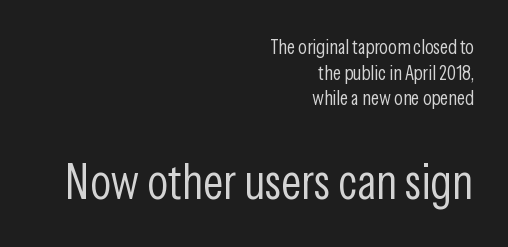
Each letter's strokes conclude bluntly, with no projecting serifs. The line texture is even and compact thanks to regular tracking. The ragged edge is on the left, which tells us the setting is flush right. Stroke thickness stays within the range of a standard reading face or lighter.
